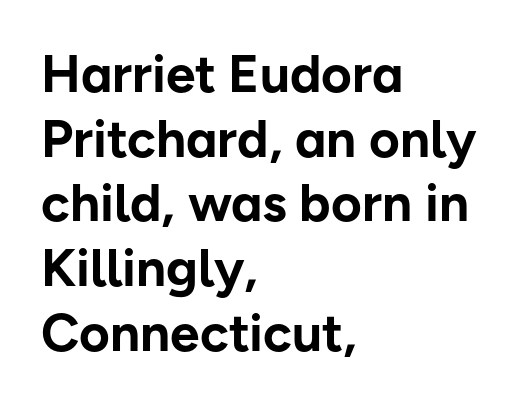
{"serif": "no", "italic": "no", "bold": "yes", "weight": "bold", "width": "normal", "stroke_contrast": "low", "x_height": "medium", "monospaced": "no", "underline": "no", "align": "left", "line_spacing_ratio": 1.22, "letter_spacing": "normal", "letter_spacing_em": 0.0, "glyph_px": 53}
